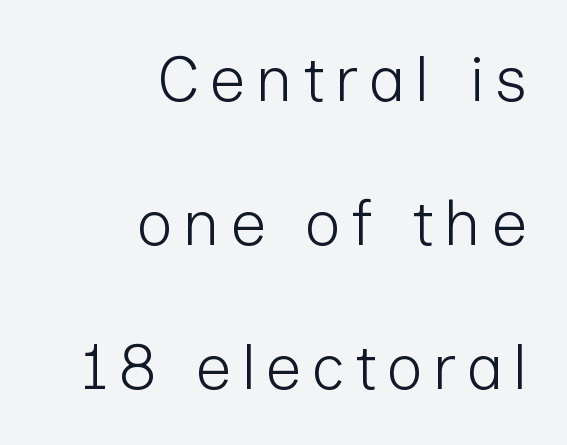
{"serif": "no", "italic": "no", "bold": "no", "weight": "light", "width": "normal", "stroke_contrast": "low", "x_height": "medium", "monospaced": "no", "underline": "no", "align": "right", "line_spacing": "loose", "line_spacing_ratio": 2.25, "glyph_px": 64}
